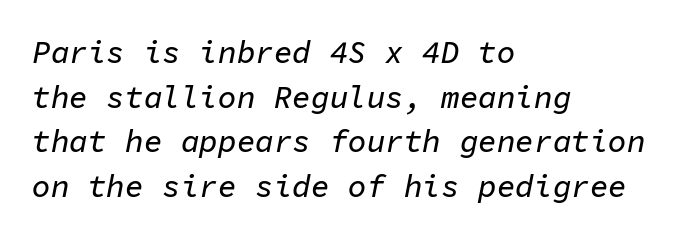
The rows are spaced the way most documents space them. Does the copy run flush right? No — it runs flush left. Descenders hang freely into open space. Honestly, the letter spacing is just normal — you wouldn't notice it. You could count columns in this text — the font is strictly monospaced. This is oblique type, the kind used for emphasis or titles.
